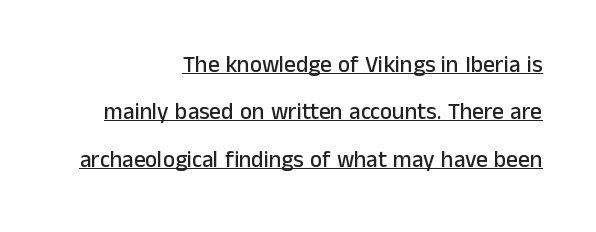
Each word holds together tightly as a unit, with standard inter-letter gaps. Descenders here cross a horizontal rule under the line. The font's upright variant was chosen for this text. The block of text is sparse from top to bottom, with ample space between rows.
